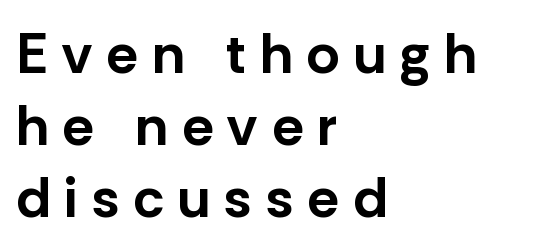
The image shows 57 px bold sans-serif type, upright; set left-aligned, normal line spacing (1.26x), unusually wide letter spacing (+0.25 em), not underlined; low stroke contrast and a medium x-height.
